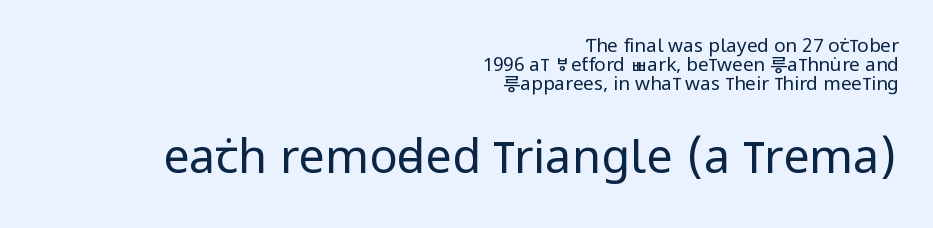
No letter is thick-stroked: the sample isn't bold. The foot of each line stays bare and open. Tracking here is standard; glyphs follow each other at the usual distance. Grotesque or geometric, the face here clearly has no serifs.
